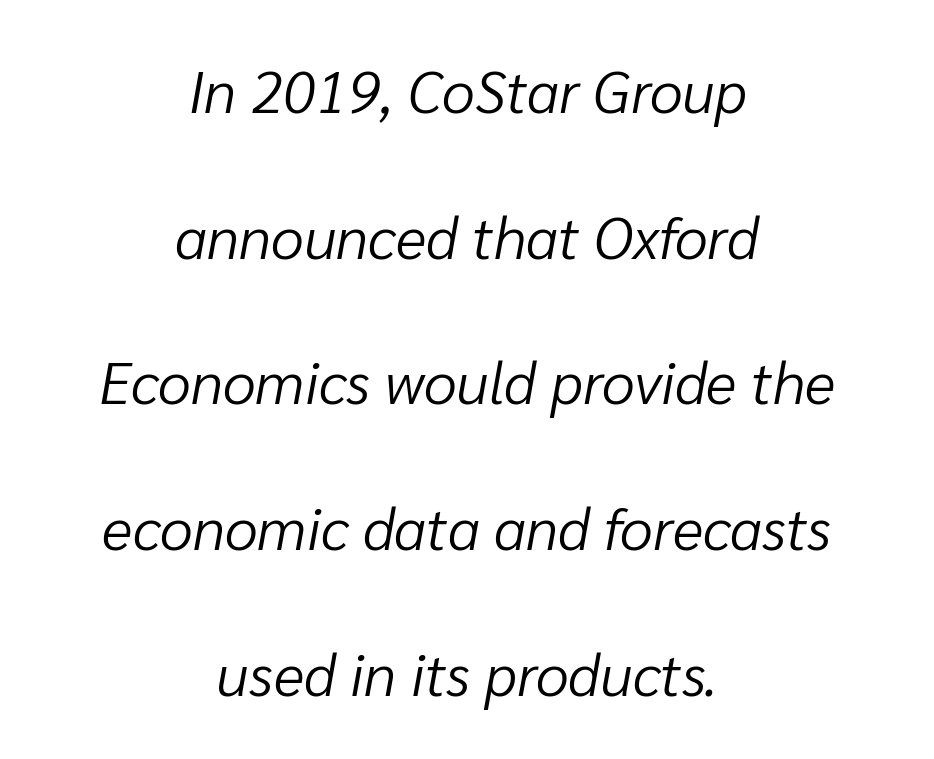
The image shows 59 px light type, italic (leaning right); set centered, loose line spacing (2.47x), normal letter spacing, not underlined; low stroke contrast and a medium x-height.
